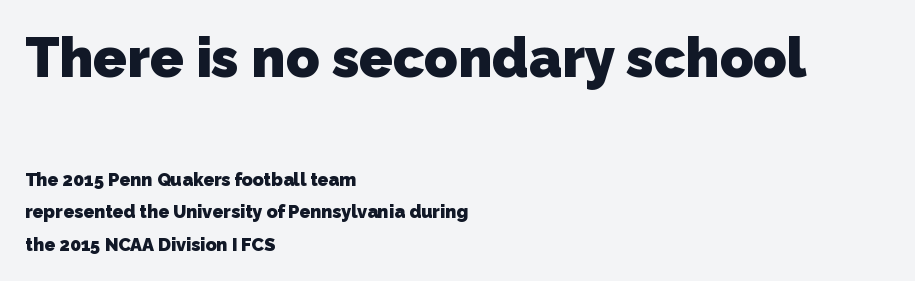
{"serif": "no", "bold": "yes", "weight": "heavy", "width": "normal", "stroke_contrast": "low", "x_height": "medium", "monospaced": "no", "underline": "no", "align": "left", "line_spacing_ratio": 1.81, "letter_spacing": "normal", "letter_spacing_em": 0.0, "larger_block": "first", "size_ratio": 3.06, "glyph_px": 55}
